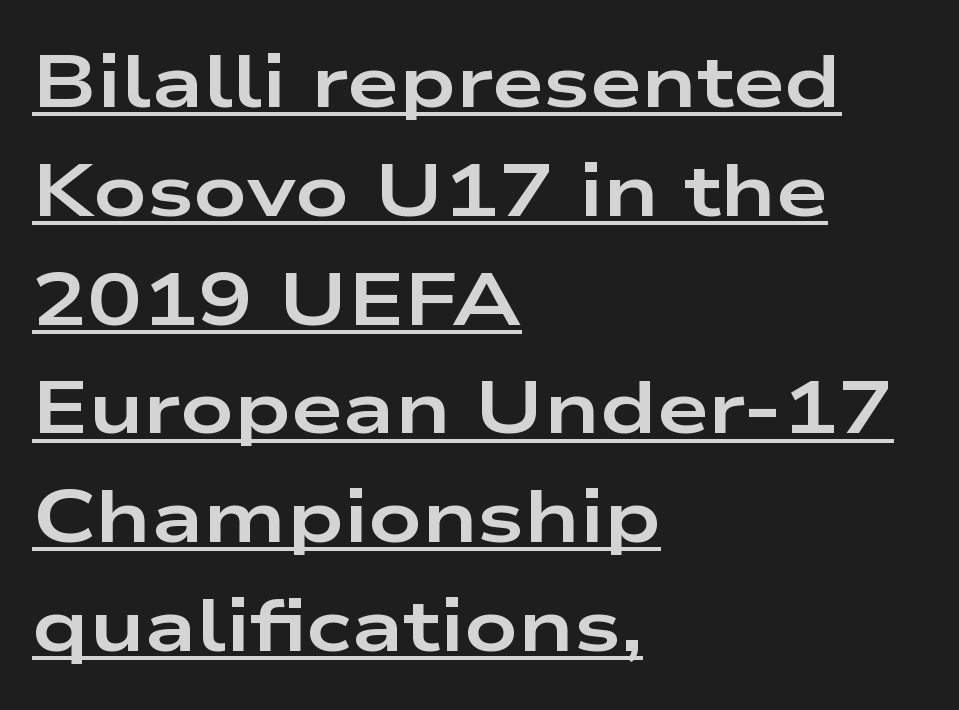
Q: Is the text bold? A: Yes.
Q: Is the text italic (slanted)? A: No, it is upright.
Q: Is the typeface a serif or a sans-serif typeface? A: Sans-serif.
Q: Is the text underlined? A: Yes.
Q: How is the paragraph aligned? A: Left-aligned.
Q: Is the spacing between letters normal or unusually wide? A: Normal.
Q: Is the spacing between lines tight, normal or loose? A: Normal.
Q: Width (condensed, normal, or wide)? A: Wide.
Q: Stroke contrast? A: Low.
Q: x-height? A: Medium.
Q: Monospaced? A: No.
